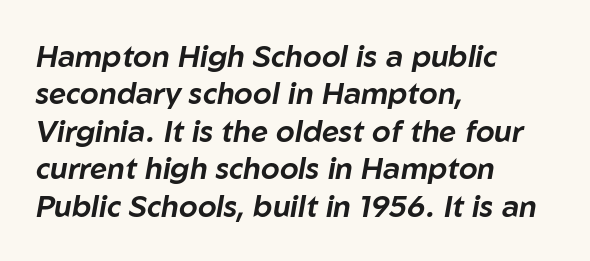
The image shows 30 px text type, italic (leaning right); set left-aligned, normal line spacing (1.25x), normal letter spacing, not underlined; low stroke contrast and a medium x-height.
